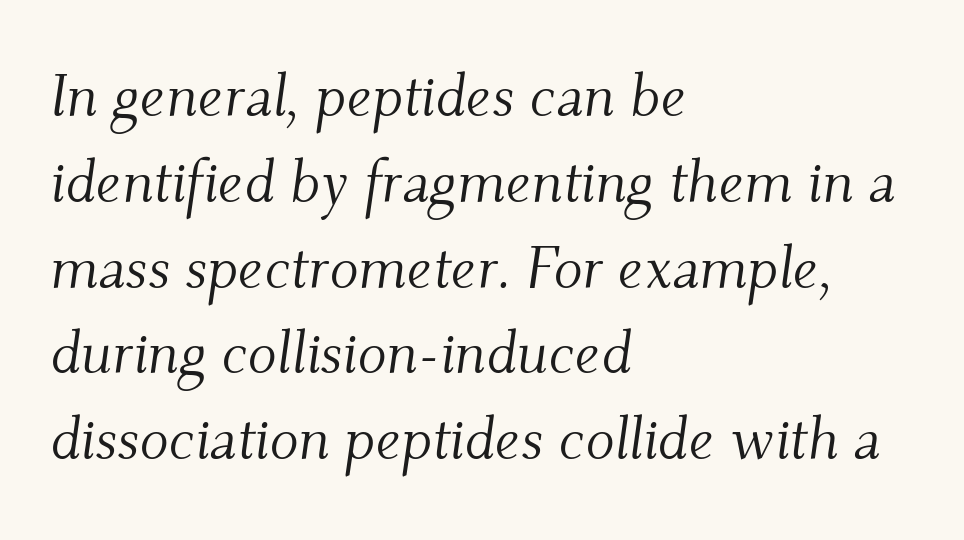
{"serif": "yes", "italic": "yes", "lean": "right", "slant_degrees": 9, "bold": "no", "weight": "light", "width": "normal", "stroke_contrast": "medium", "x_height": "small", "monospaced": "no", "underline": "no", "align": "left", "line_spacing": "normal", "line_spacing_ratio": 1.43, "letter_spacing": "normal", "letter_spacing_em": 0.0, "glyph_px": 60}
